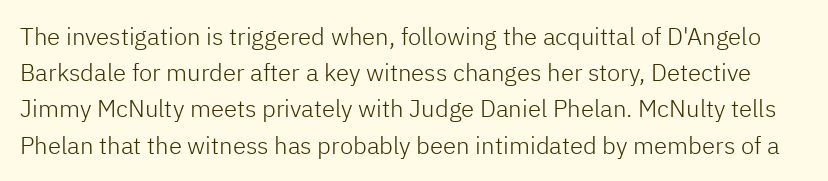
Students, note that the glyphs here touch the page at normal intervals. Notice how the stems are strictly vertical — no italics here. This reads as an unemphasized weight, regular at the heaviest. In terms of leading, this rendering sits right in the middle. The string is rendered with underlining switched off.
